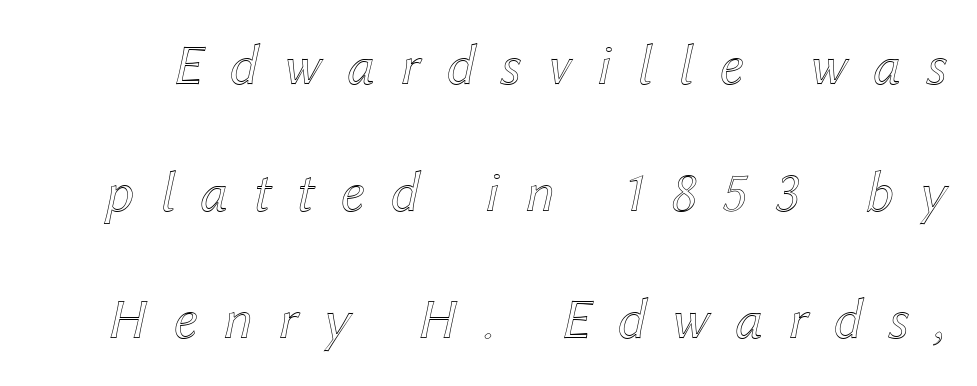
{"italic": "yes", "lean": "right", "slant_degrees": 12, "width": "normal", "x_height": "medium", "monospaced": "no", "underline": "no", "line_spacing": "loose", "line_spacing_ratio": 2.19, "letter_spacing": "wide", "letter_spacing_em": 0.44, "glyph_px": 58}
